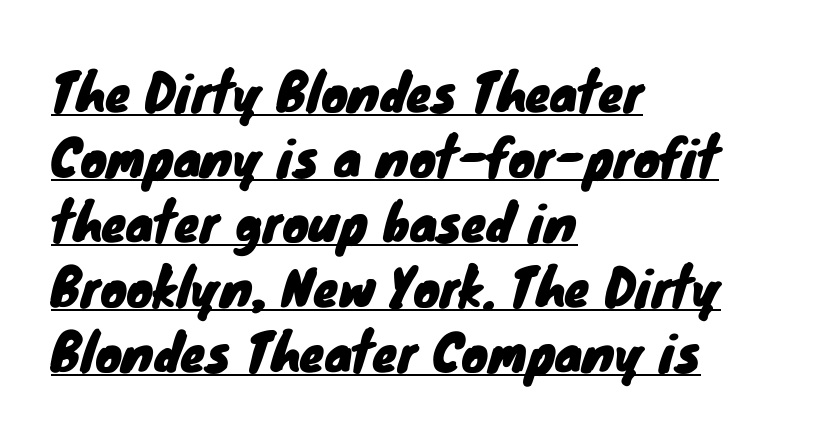
How would I describe the line gaps? Plain and ordinary. Visually the block forms a straight wall on the left and a jagged coastline on the right. Has an underline been added? It has. Classification — sans serif. The letters sit at their default tracking, neither squeezed nor spread. Is this a fixed-width face? No — the glyphs have proportional, varying widths.
